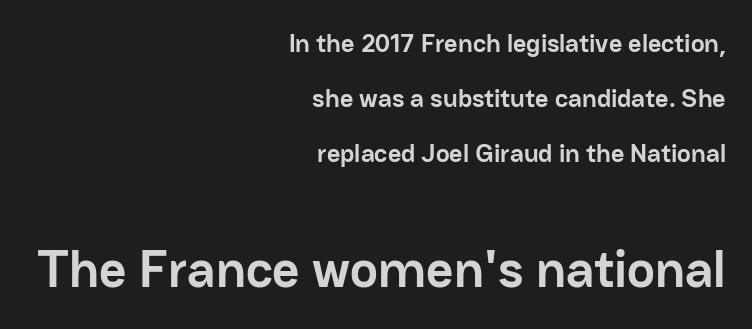
Q: Is the text bold? A: Yes.
Q: Is the text italic (slanted)? A: No, it is upright.
Q: Is the typeface a serif or a sans-serif typeface? A: Sans-serif.
Q: Is the text underlined? A: No.
Q: How is the paragraph aligned? A: Right-aligned.
Q: Is the spacing between letters normal or unusually wide? A: Normal.
Q: Is the spacing between lines tight, normal or loose? A: Loose.
Q: Which block of text is set in a larger size, the first (top) or the second (bottom)? A: The second (bottom) one.
Q: Width (condensed, normal, or wide)? A: Normal.
Q: Stroke contrast? A: Low.
Q: x-height? A: Medium.
Q: Monospaced? A: No.
